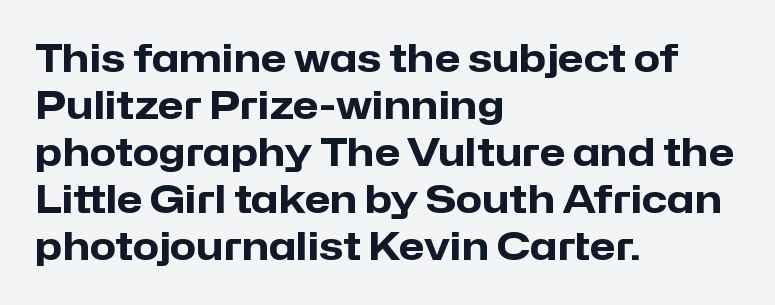
Observe the ordinary spacing: letters are neighbours, not strangers. Typeset ragged right — the left edge is the straight one. Note: no serifs on the glyphs. Nope, not italic — everything's standing straight. Each letter keeps its own natural width here, so spacing adapts to shape.
